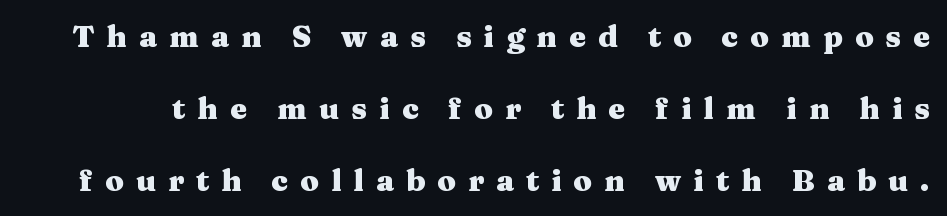
Q: Is the text bold? A: Yes.
Q: Is the text italic (slanted)? A: No, it is upright.
Q: Is the typeface a serif or a sans-serif typeface? A: Serif.
Q: Is the text underlined? A: No.
Q: Is the spacing between letters normal or unusually wide? A: Unusually wide.
Q: Is the spacing between lines tight, normal or loose? A: Loose.
Q: Width (condensed, normal, or wide)? A: Wide.
Q: Stroke contrast? A: Medium.
Q: x-height? A: Medium.
Q: Monospaced? A: No.
